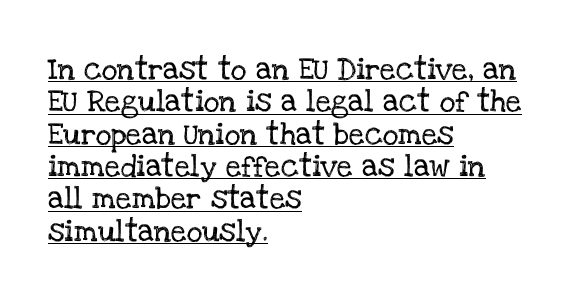
{"italic": "no", "underline": "yes", "align": "left", "line_spacing": "normal", "line_spacing_ratio": 1.47, "letter_spacing": "normal", "letter_spacing_em": 0.0, "glyph_px": 22}
